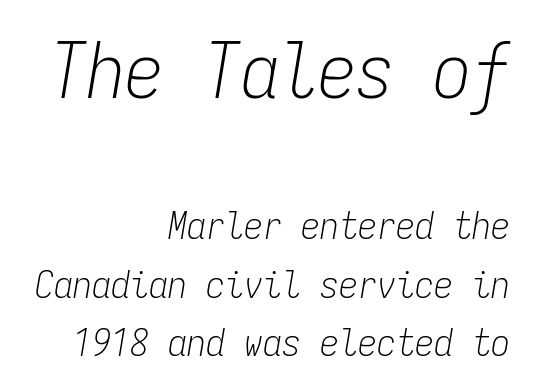
Q: Is the text bold? A: No.
Q: Is the text italic (slanted)? A: Yes, it leans right by about 9 degrees.
Q: Is the text underlined? A: No.
Q: How is the paragraph aligned? A: Right-aligned.
Q: Is the spacing between letters normal or unusually wide? A: Normal.
Q: Is the spacing between lines tight, normal or loose? A: Normal.
Q: Which block of text is set in a larger size, the first (top) or the second (bottom)? A: The first (top) one.
Q: Width (condensed, normal, or wide)? A: Condensed.
Q: Stroke contrast? A: Low.
Q: x-height? A: Medium.
Q: Monospaced? A: Yes.
